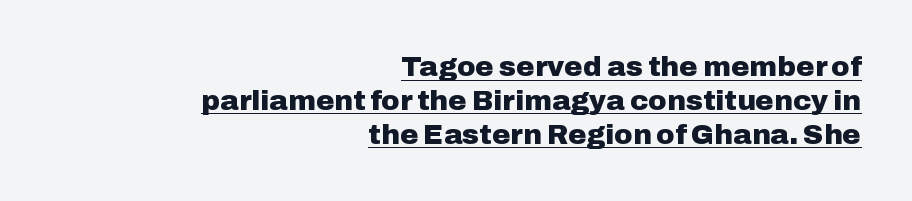
Q: Is the text bold? A: Yes.
Q: Is the text italic (slanted)? A: No, it is upright.
Q: Is the typeface a serif or a sans-serif typeface? A: Sans-serif.
Q: Is the text underlined? A: Yes.
Q: How is the paragraph aligned? A: Right-aligned.
Q: Is the spacing between letters normal or unusually wide? A: Normal.
Q: Width (condensed, normal, or wide)? A: Normal.
Q: Stroke contrast? A: Low.
Q: x-height? A: Medium.
Q: Monospaced? A: No.
